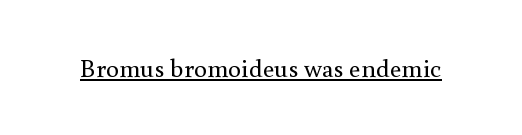
{"italic": "no", "bold": "no", "underline": "yes", "letter_spacing": "normal", "letter_spacing_em": 0.0, "glyph_px": 26}
